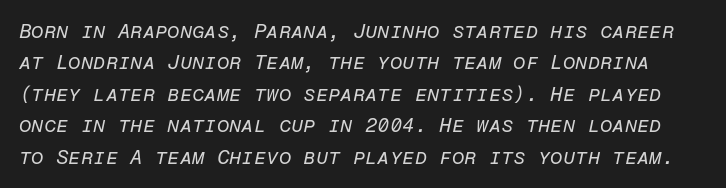
The image shows 20 px text type, italic (leaning right); set normal line spacing (1.57x), normal letter spacing, not underlined.
